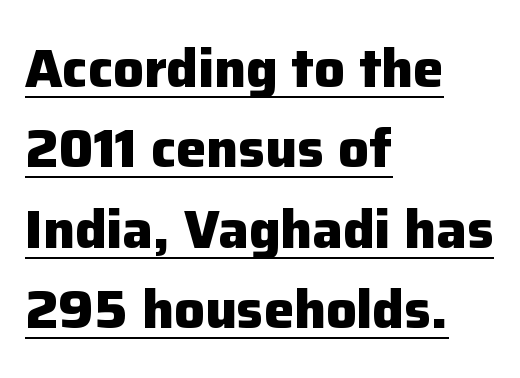
{"serif": "no", "italic": "no", "bold": "yes", "weight": "heavy", "width": "normal", "stroke_contrast": "low", "x_height": "medium", "monospaced": "no", "underline": "yes", "align": "left", "line_spacing": "normal", "line_spacing_ratio": 1.49, "letter_spacing": "normal", "letter_spacing_em": 0.0, "glyph_px": 54}
